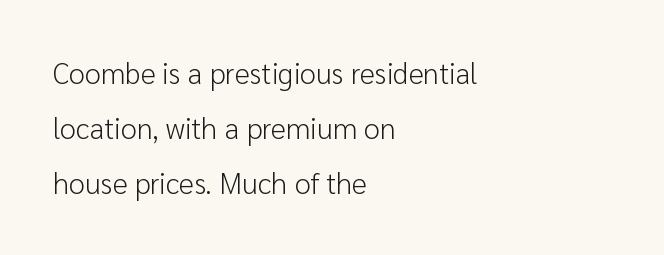
The image shows 29 px light sans-serif type, upright; set left-aligned, loose line spacing (1.9x), normal letter spacing, not underlined; low stroke contrast and a medium x-height.
